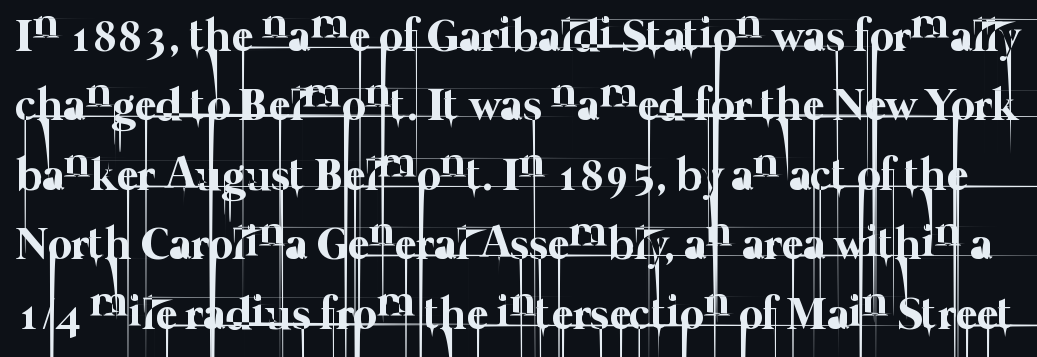
The image shows 46 px thin type; set normal line spacing (1.51x), normal letter spacing, not underlined; low stroke contrast and a medium x-height.
